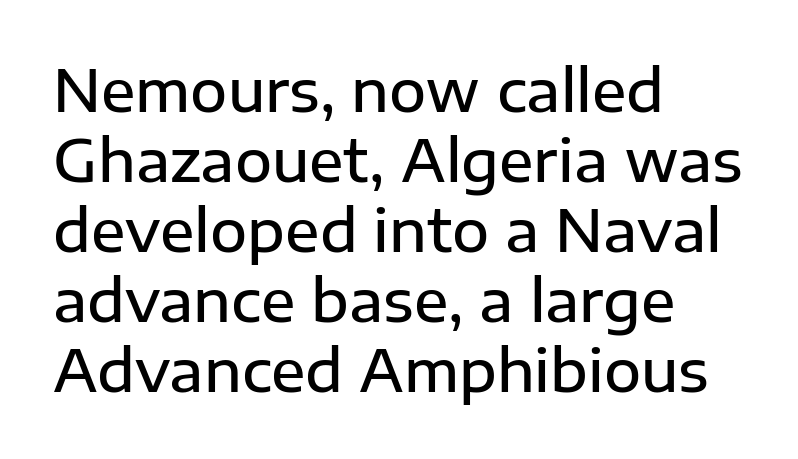
The image shows 57 px semibold sans-serif type, upright; set left-aligned, line spacing 1.23x, normal letter spacing, not underlined; low stroke contrast and a medium x-height.
